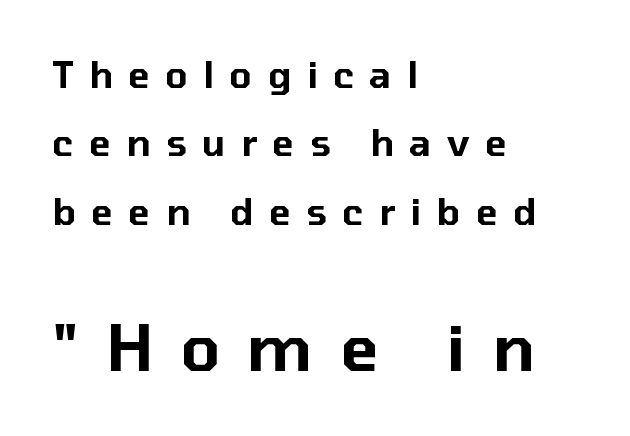
{"serif": "no", "italic": "no", "width": "normal", "stroke_contrast": "low", "x_height": "medium", "monospaced": "no", "underline": "no", "align": "left", "line_spacing": "loose", "line_spacing_ratio": 1.9, "letter_spacing": "wide", "letter_spacing_em": 0.43, "larger_block": "second", "size_ratio": 1.75, "glyph_px": 63}
